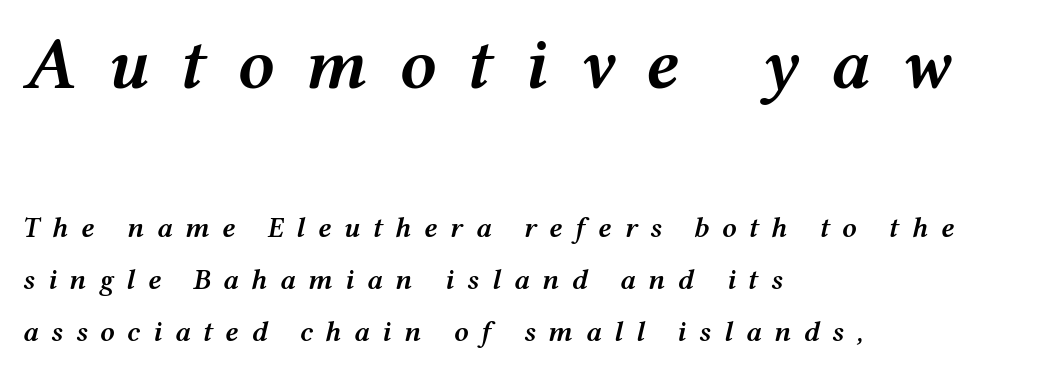
{"italic": "yes", "lean": "right", "slant_degrees": 12, "bold": "semi", "weight": "semibold", "width": "wide", "stroke_contrast": "medium", "x_height": "medium", "monospaced": "no", "underline": "no", "align": "left", "line_spacing_ratio": 1.79, "letter_spacing": "wide", "letter_spacing_em": 0.43, "larger_block": "first", "size_ratio": 2.52, "glyph_px": 73}
